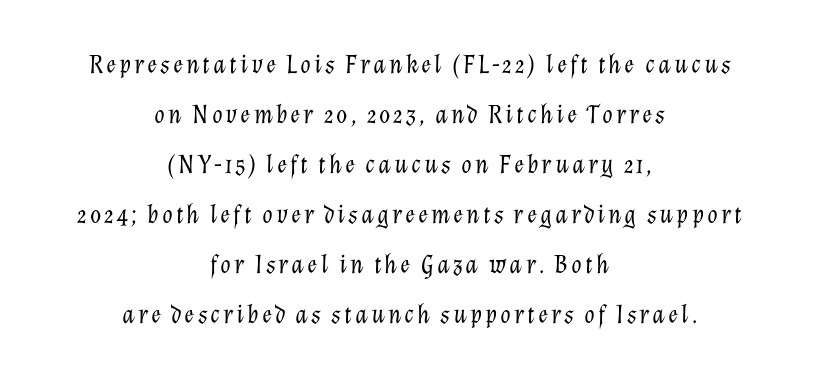
Q: Is the text bold? A: No.
Q: Is the text italic (slanted)? A: Yes, it leans right by about 12 degrees.
Q: Is the text underlined? A: No.
Q: How is the paragraph aligned? A: Centered.
